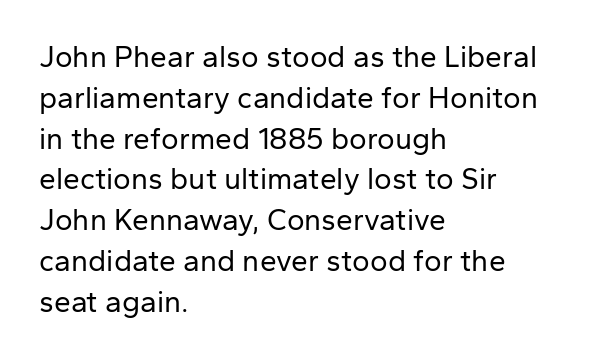
Q: Is the text bold? A: No.
Q: Is the text italic (slanted)? A: No, it is upright.
Q: Is the typeface a serif or a sans-serif typeface? A: Sans-serif.
Q: Is the text underlined? A: No.
Q: How is the paragraph aligned? A: Left-aligned.
Q: Is the spacing between letters normal or unusually wide? A: Normal.
Q: Is the spacing between lines tight, normal or loose? A: Normal.
Q: Width (condensed, normal, or wide)? A: Normal.
Q: Stroke contrast? A: Low.
Q: x-height? A: Medium.
Q: Monospaced? A: No.
